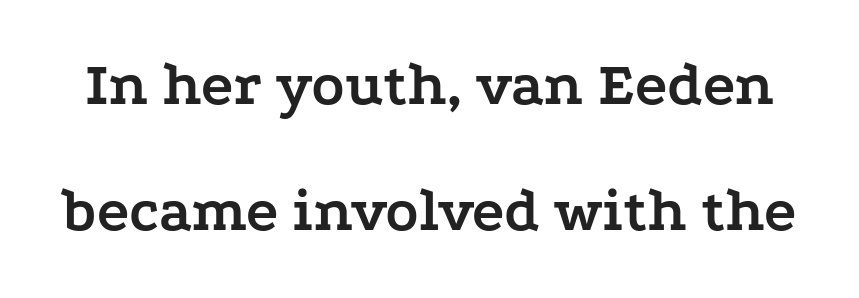
This is the regular roman posture of the typeface. Type style note: has serifs. Short note: letters normally spaced. Glance below the letters and you will spot only blank space. These lines are rendered in a variable-pitch font. How would I describe the line gaps? Wide and relaxed.
